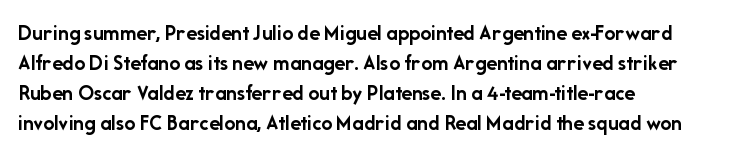
The image shows 22 px bold type, upright; set left-aligned, normal line spacing (1.36x), normal letter spacing, not underlined.
